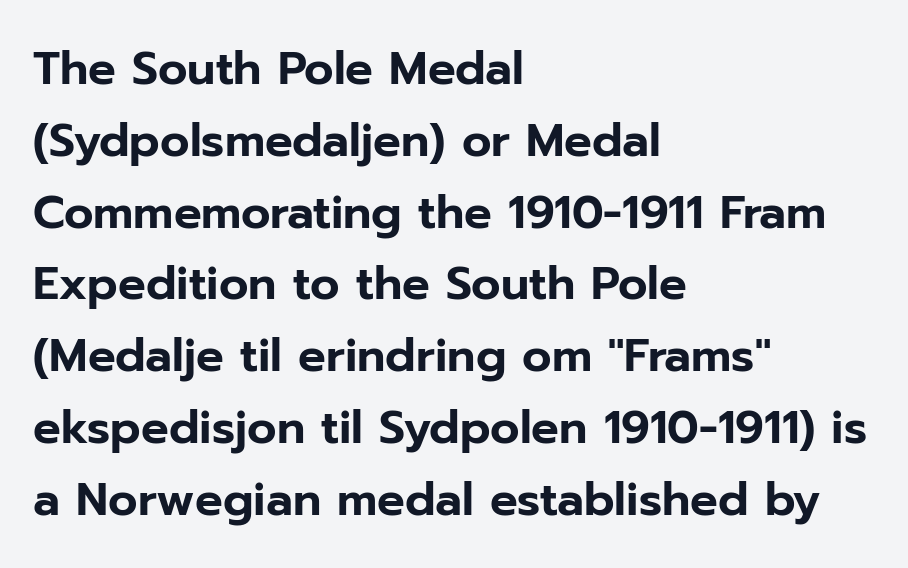
Q: Is the text italic (slanted)? A: No, it is upright.
Q: Is the typeface a serif or a sans-serif typeface? A: Sans-serif.
Q: Is the text underlined? A: No.
Q: How is the paragraph aligned? A: Left-aligned.
Q: Is the spacing between letters normal or unusually wide? A: Normal.
Q: Is the spacing between lines tight, normal or loose? A: Normal.
Q: Width (condensed, normal, or wide)? A: Normal.
Q: Stroke contrast? A: Low.
Q: x-height? A: Medium.
Q: Monospaced? A: No.
